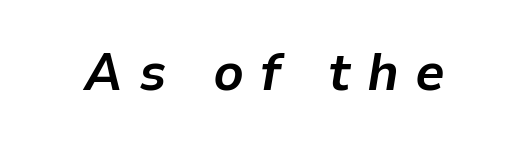
Short note: letters widely spaced. The words here are not underlined. Emphasis by weight is at full strength: bold. The letters advance in unequal steps, a hallmark of proportional type. Is the type slanted? Yes — the strokes lean at a clear angle.
